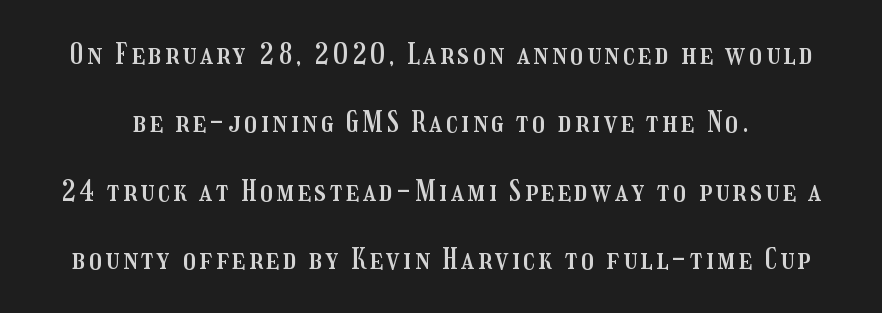
The image shows 28 px condensed type, upright; set loose line spacing (2.44x), not underlined; medium stroke contrast and a medium x-height.
